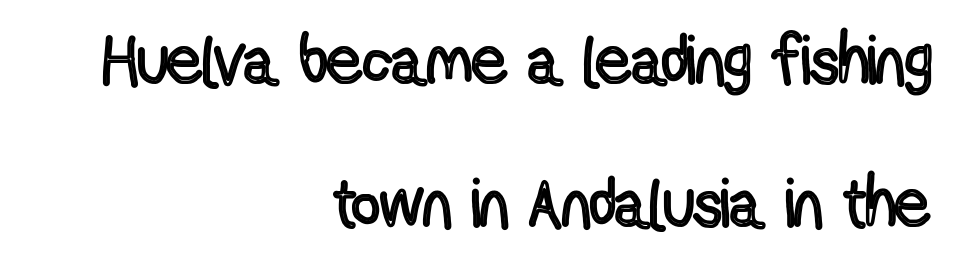
Q: Is the text italic (slanted)? A: No, it is upright.
Q: Is the text underlined? A: No.
Q: How is the paragraph aligned? A: Right-aligned.
Q: Is the spacing between letters normal or unusually wide? A: Normal.
Q: Is the spacing between lines tight, normal or loose? A: Loose.
Q: Width (condensed, normal, or wide)? A: Condensed.
Q: x-height? A: Medium.
Q: Monospaced? A: No.
